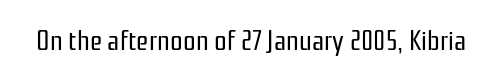
These lines are composed in type without serifs. Type without underlining. The letters advance in unequal steps, a hallmark of proportional type. Words appear dense and cohesive because spacing is normal.
